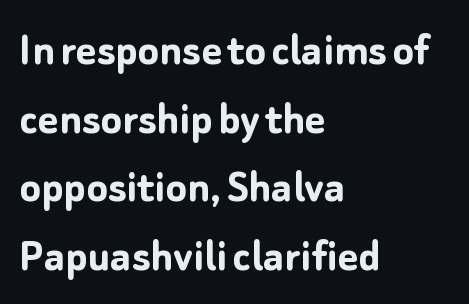
Q: Is the text bold? A: Yes.
Q: Is the text italic (slanted)? A: No, it is upright.
Q: Is the typeface a serif or a sans-serif typeface? A: Sans-serif.
Q: Is the text underlined? A: No.
Q: How is the paragraph aligned? A: Left-aligned.
Q: Is the spacing between letters normal or unusually wide? A: Normal.
Q: Is the spacing between lines tight, normal or loose? A: Normal.
Q: Width (condensed, normal, or wide)? A: Normal.
Q: Stroke contrast? A: Low.
Q: x-height? A: Medium.
Q: Monospaced? A: No.
